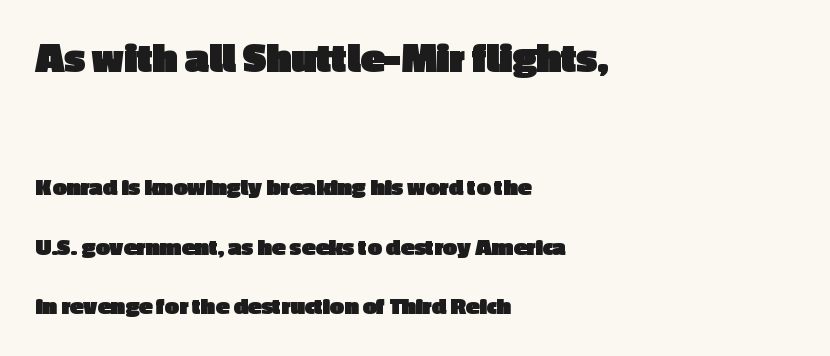
The image shows 44 px heavy sans-serif type, upright; set left-aligned, loose line spacing (2.37x), normal letter spacing, not underlined; the first (top) block is 1.76x larger; a medium x-height.
